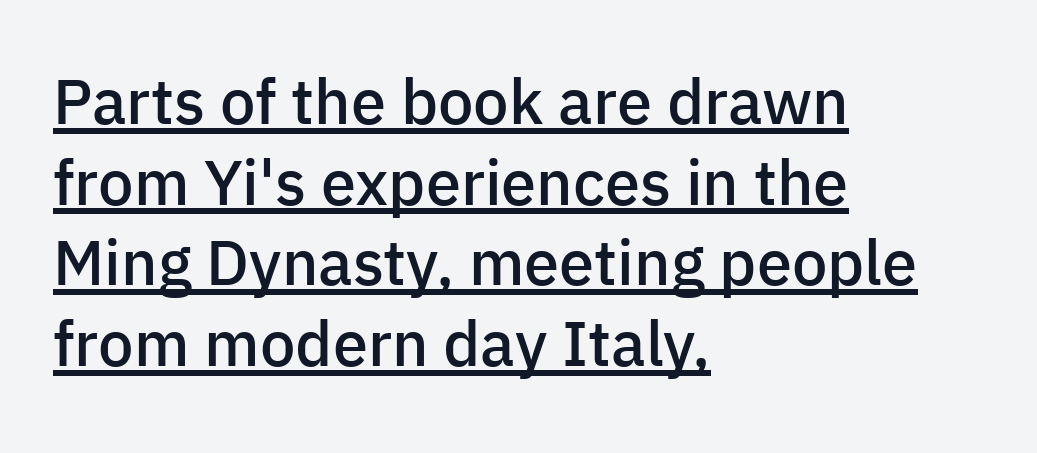
The rendering keeps characters at their native spacing. The text was rendered using a sans face with plain stroke endings. These characters rest on top of a visible drawn line. The line-height multiplier appears to be the usual default.
